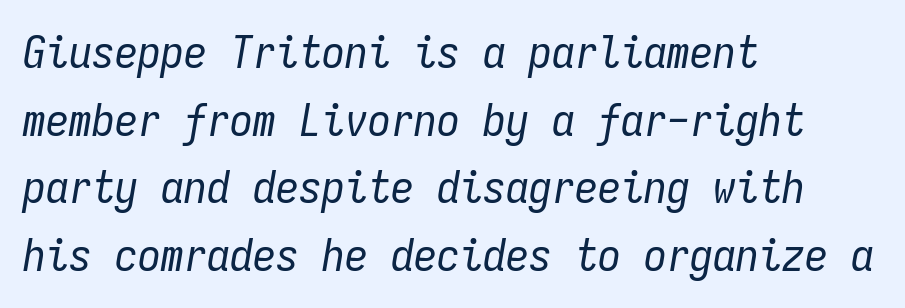
Monospaced: the letters line up in strict vertical columns. The block of text has a typical density, with ordinary space between rows. Does extra space separate the letters? No, they use regular spacing. The whole block is typeset with a tilt.
